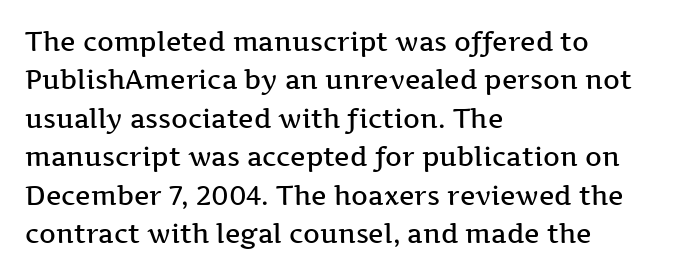
Q: Is the text bold? A: Semi-bold.
Q: Is the text italic (slanted)? A: No, it is upright.
Q: Is the text underlined? A: No.
Q: How is the paragraph aligned? A: Left-aligned.
Q: Is the spacing between letters normal or unusually wide? A: Normal.
Q: Is the spacing between lines tight, normal or loose? A: Normal.
